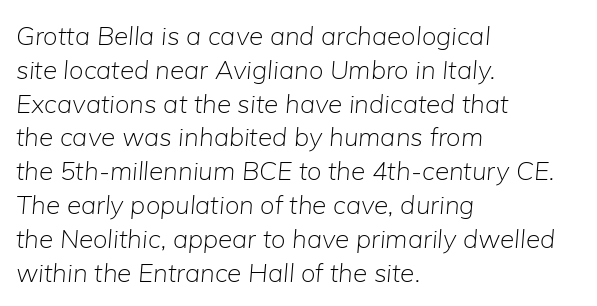
{"italic": "yes", "lean": "right", "slant_degrees": 5, "bold": "no", "underline": "no", "align": "left", "line_spacing": "normal", "line_spacing_ratio": 1.3, "letter_spacing": "normal", "letter_spacing_em": 0.0, "glyph_px": 26}
